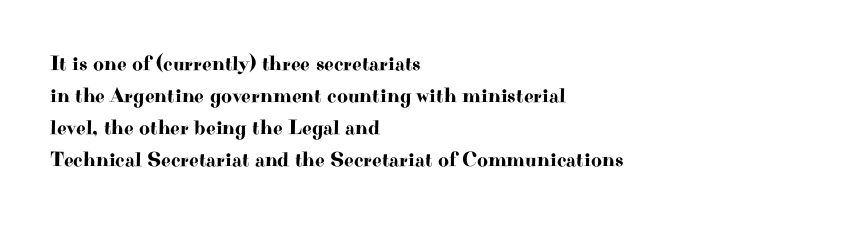
{"italic": "no", "underline": "no", "align": "left", "line_spacing": "normal", "line_spacing_ratio": 1.53, "letter_spacing": "normal", "letter_spacing_em": 0.0, "glyph_px": 21}
